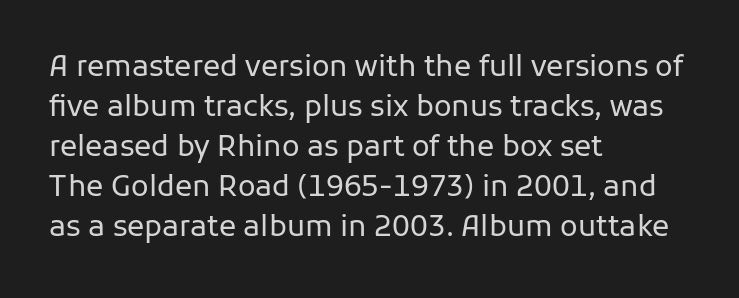
{"serif": "no", "italic": "no", "bold": "no", "weight": "regular", "width": "normal", "stroke_contrast": "low", "x_height": "medium", "monospaced": "no", "underline": "no", "align": "left", "line_spacing": "normal", "line_spacing_ratio": 1.38, "letter_spacing": "normal", "letter_spacing_em": 0.0, "glyph_px": 29}
